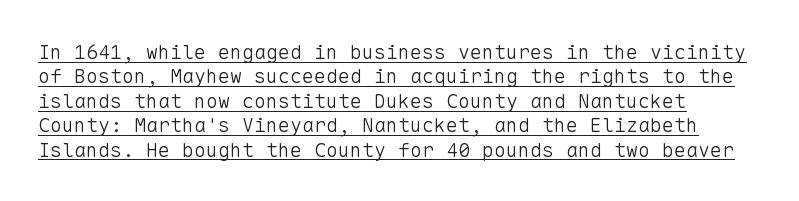
Q: Is the text bold? A: No.
Q: Is the text italic (slanted)? A: No, it is upright.
Q: Is the text underlined? A: Yes.
Q: How is the paragraph aligned? A: Left-aligned.
Q: Is the spacing between letters normal or unusually wide? A: Normal.
